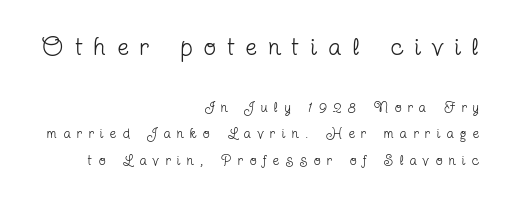
Notice how the passage keeps a crisp vertical edge on the right only. Is there any slant? The stems are plumb. Rule under the text: the space is simply empty. What stands out about the letter spacing? Its width — letters are far apart. No extra ink here — the face is not bold.
